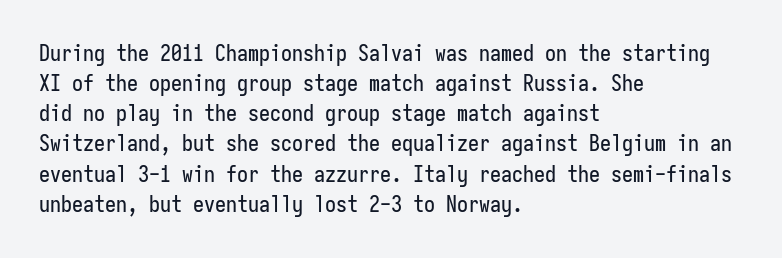
{"italic": "no", "underline": "no", "align": "left", "line_spacing": "normal", "line_spacing_ratio": 1.37, "letter_spacing": "normal", "letter_spacing_em": 0.0, "glyph_px": 22}
